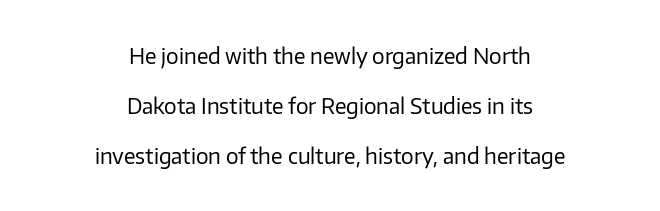
The image shows 21 px text type, upright; set centered, loose line spacing (2.37x), normal letter spacing, not underlined.
